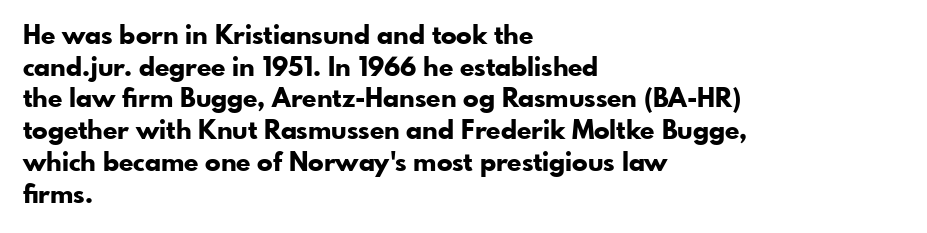
Q: Is the text bold? A: Yes.
Q: Is the text italic (slanted)? A: No, it is upright.
Q: Is the text underlined? A: No.
Q: How is the paragraph aligned? A: Left-aligned.
Q: Is the spacing between letters normal or unusually wide? A: Normal.
